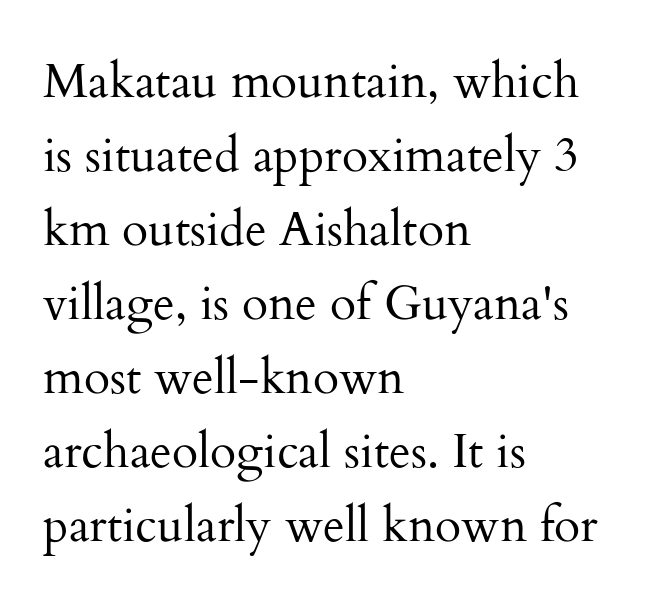
The image shows 48 px regular-weight serif type, upright; set left-aligned, normal line spacing (1.54x), normal letter spacing, not underlined; medium stroke contrast and a small x-height.
